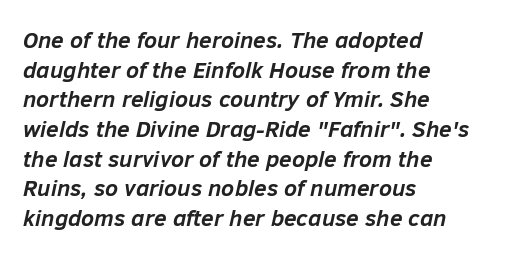
The image shows 23 px bold type, italic (leaning right); set left-aligned, normal line spacing (1.29x), normal letter spacing, not underlined.
